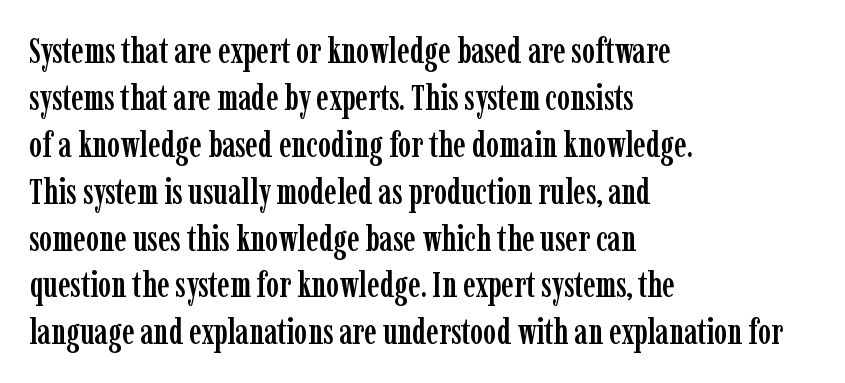
The image shows 35 px condensed serif type, upright; set left-aligned, normal line spacing (1.34x), normal letter spacing, not underlined; low stroke contrast and a medium x-height.
